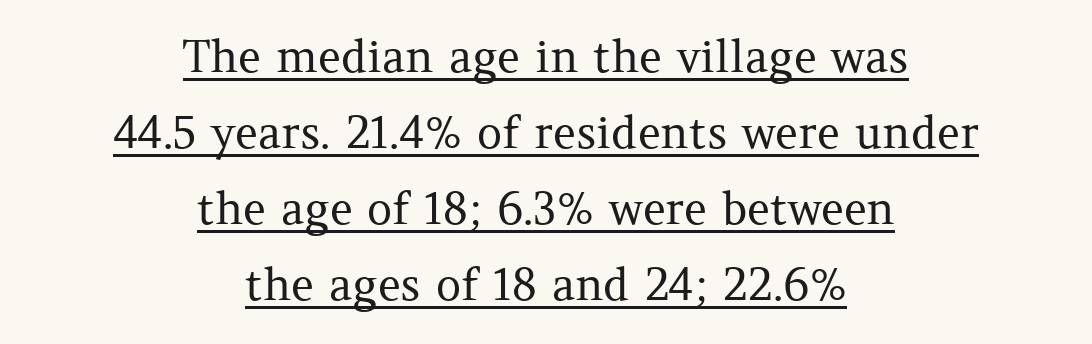
{"serif": "yes", "italic": "no", "bold": "no", "weight": "regular", "width": "normal", "stroke_contrast": "medium", "x_height": "medium", "monospaced": "no", "underline": "yes", "align": "center", "line_spacing_ratio": 1.73, "letter_spacing": "normal", "letter_spacing_em": 0.0, "glyph_px": 44}
